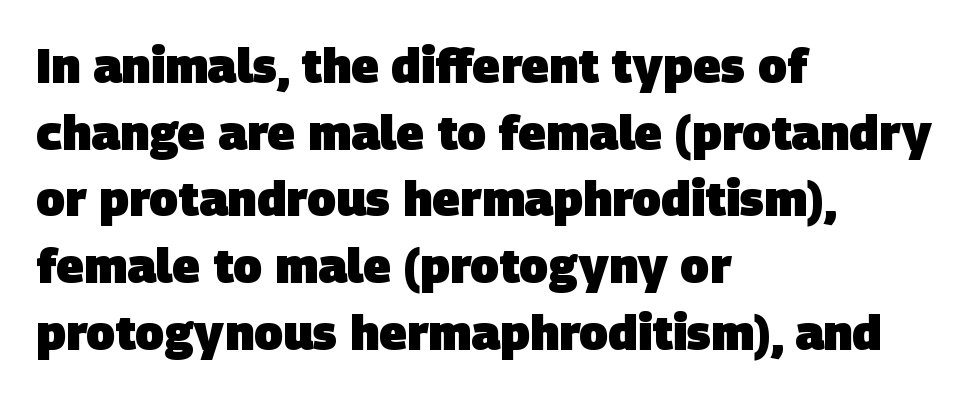
The image shows 48 px heavy sans-serif type; set left-aligned, normal line spacing (1.39x), normal letter spacing, not underlined; low stroke contrast and a large x-height.
